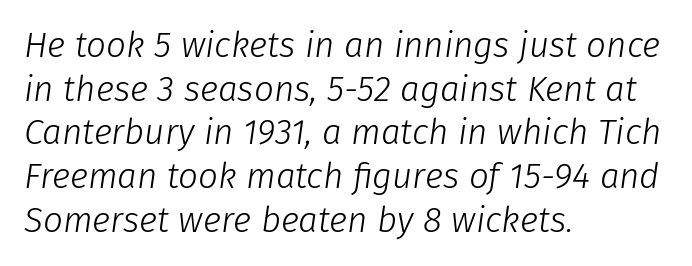
{"italic": "yes", "lean": "right", "slant_degrees": 8, "bold": "no", "weight": "light", "width": "normal", "stroke_contrast": "low", "x_height": "medium", "monospaced": "no", "underline": "no", "align": "left", "line_spacing": "normal", "line_spacing_ratio": 1.25, "letter_spacing": "normal", "letter_spacing_em": 0.0, "glyph_px": 35}
